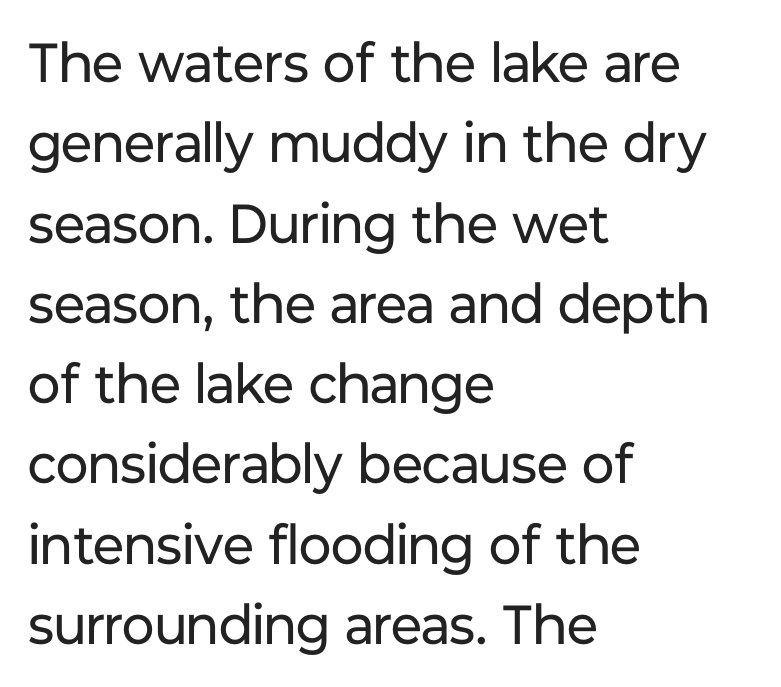
The image shows 55 px regular-weight sans-serif type, upright; set left-aligned, normal line spacing (1.46x), normal letter spacing, not underlined; low stroke contrast and a medium x-height.
